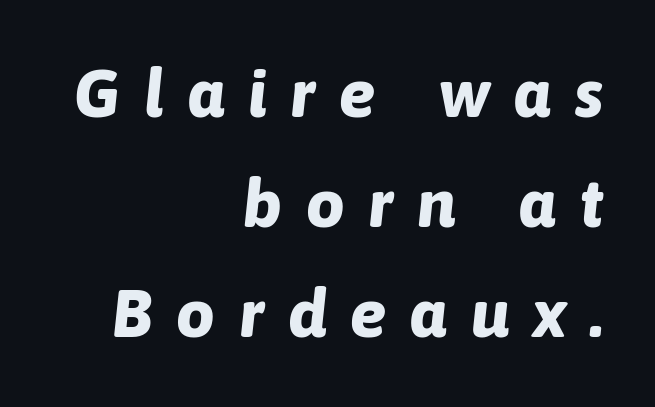
Q: Is the text bold? A: Yes.
Q: Is the text italic (slanted)? A: Yes, it leans right by about 6 degrees.
Q: Is the text underlined? A: No.
Q: How is the paragraph aligned? A: Right-aligned.
Q: Is the spacing between letters normal or unusually wide? A: Unusually wide.
Q: Is the spacing between lines tight, normal or loose? A: Normal.
Q: Width (condensed, normal, or wide)? A: Normal.
Q: Stroke contrast? A: Low.
Q: x-height? A: Medium.
Q: Monospaced? A: No.
